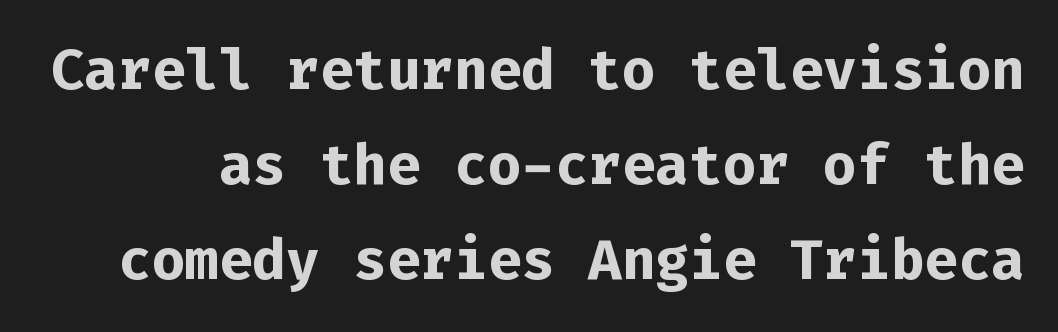
The image shows 56 px bold sans-serif type, upright, monospaced; set normal line spacing (1.7x), normal letter spacing, not underlined; low stroke contrast and a medium x-height.
